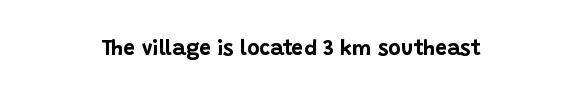
The letterforms sit shoulder to shoulder at normal distance. These lines were composed using upright roman letters. Check the space under the baseline: it is left empty. The sample has been set heavy, in full bold.
